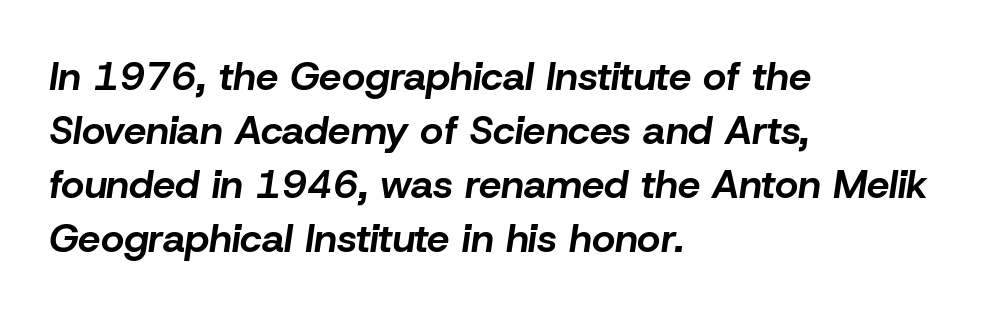
{"italic": "yes", "lean": "right", "slant_degrees": 8, "bold": "yes", "weight": "bold", "width": "normal", "stroke_contrast": "low", "x_height": "medium", "monospaced": "no", "underline": "no", "align": "left", "line_spacing": "normal", "line_spacing_ratio": 1.35, "letter_spacing": "normal", "letter_spacing_em": 0.0, "glyph_px": 40}
